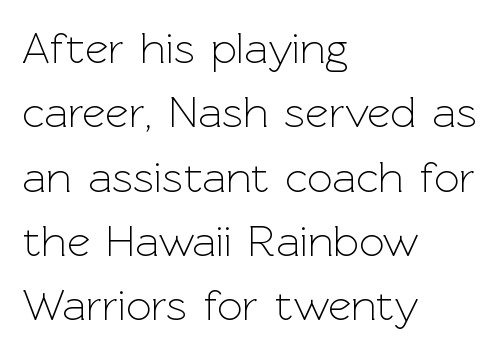
The image shows 45 px light sans-serif type, upright; set left-aligned, normal line spacing (1.43x), normal letter spacing, not underlined; a medium x-height.
